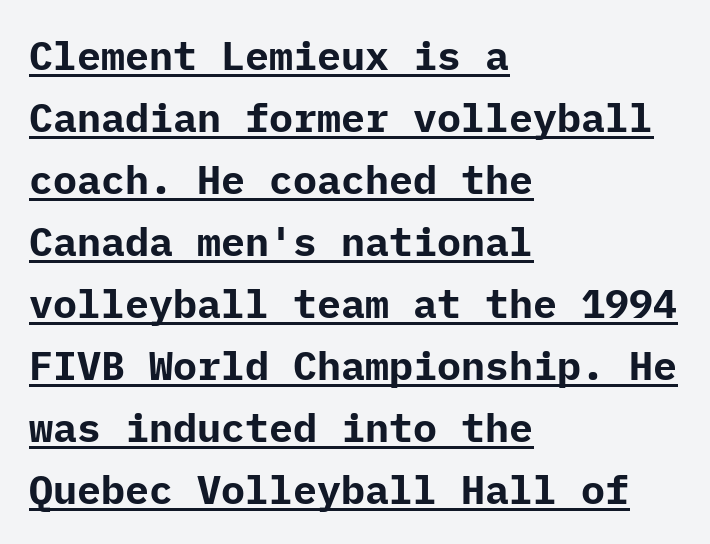
{"serif": "no", "italic": "no", "bold": "yes", "weight": "bold", "width": "normal", "stroke_contrast": "low", "x_height": "medium", "underline": "yes", "align": "left", "line_spacing": "normal", "line_spacing_ratio": 1.55, "letter_spacing": "normal", "letter_spacing_em": 0.0, "glyph_px": 40}
